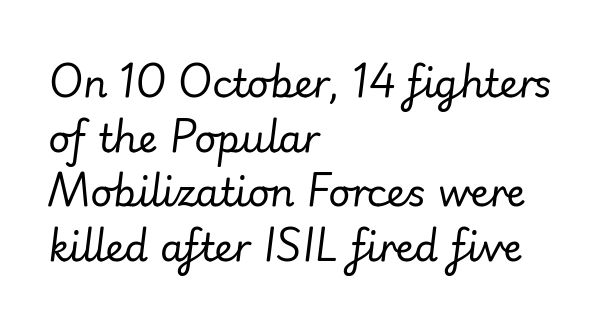
The image shows 38 px regular-weight type, italic (leaning right); set left-aligned, normal line spacing (1.44x), normal letter spacing, not underlined; low stroke contrast and a small x-height.
